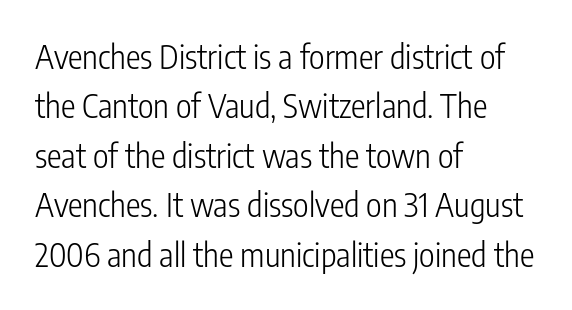
Q: Is the text bold? A: No.
Q: Is the text italic (slanted)? A: No, it is upright.
Q: Is the typeface a serif or a sans-serif typeface? A: Sans-serif.
Q: Is the text underlined? A: No.
Q: How is the paragraph aligned? A: Left-aligned.
Q: Is the spacing between letters normal or unusually wide? A: Normal.
Q: Is the spacing between lines tight, normal or loose? A: Normal.
Q: Width (condensed, normal, or wide)? A: Condensed.
Q: Stroke contrast? A: Low.
Q: x-height? A: Medium.
Q: Monospaced? A: No.
